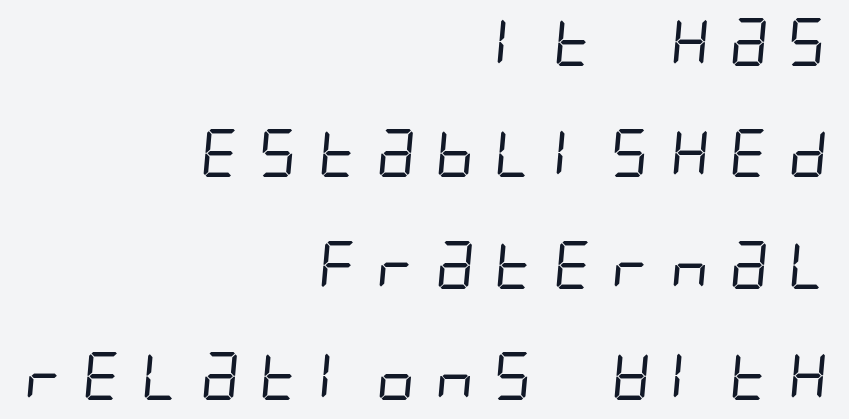
Grotesque or geometric, the face here clearly has no serifs. These lines are set flush right with a ragged left edge. How would I describe the line gaps? Wide and relaxed. The string is rendered with underlining switched off. This reads as an unemphasized weight, regular at the heaviest. Loose tracking; the words dissolve into strings of separated letters.
